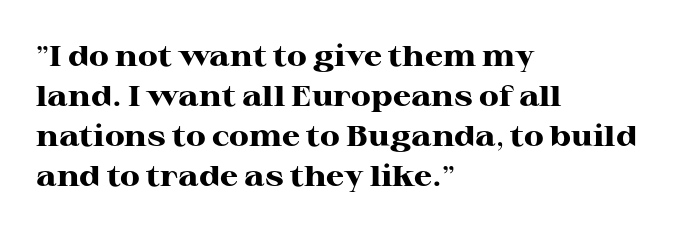
The letters stand upright; this is a roman face. Layout note: lines flush left. Are there feet on the stems? There are — it's a serif. On the weight axis this lands at bold, roughly 700. A clean baseline with only descenders dipping below it.
